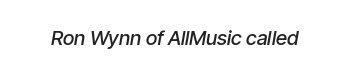
In terms of letterspacing, this is plain default setting. The face used here has a pronounced slope to its letters. Bold? Not quite — semibold, heavier than regular but stopping short. Beneath every word, the page is bare.
